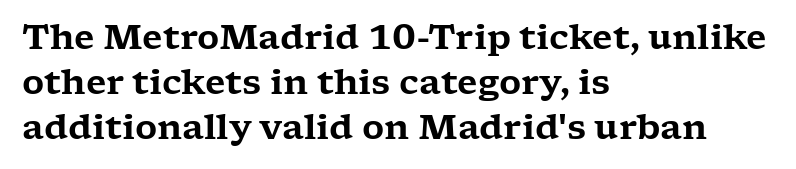
{"serif": "yes", "italic": "no", "width": "wide", "stroke_contrast": "low", "x_height": "medium", "monospaced": "no", "underline": "no", "align": "left", "line_spacing": "normal", "line_spacing_ratio": 1.32, "letter_spacing": "normal", "letter_spacing_em": 0.0, "glyph_px": 34}
